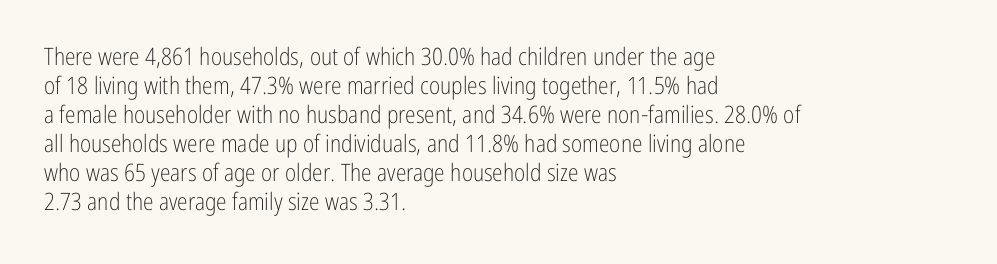
The image shows 24 px text type, upright; set left-aligned, line spacing 1.21x, normal letter spacing, not underlined.
